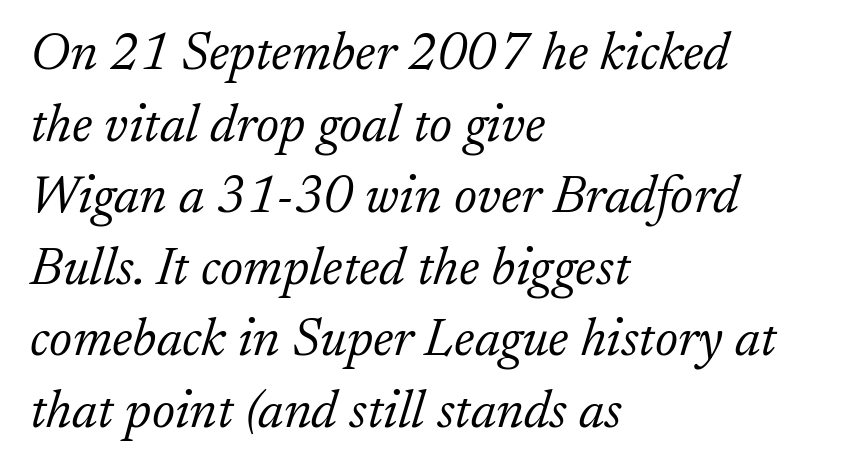
{"serif": "yes", "italic": "yes", "lean": "right", "slant_degrees": 17, "bold": "no", "weight": "light", "width": "normal", "stroke_contrast": "low", "x_height": "small", "monospaced": "no", "underline": "no", "align": "left", "line_spacing": "normal", "line_spacing_ratio": 1.35, "letter_spacing": "normal", "letter_spacing_em": 0.0, "glyph_px": 53}
